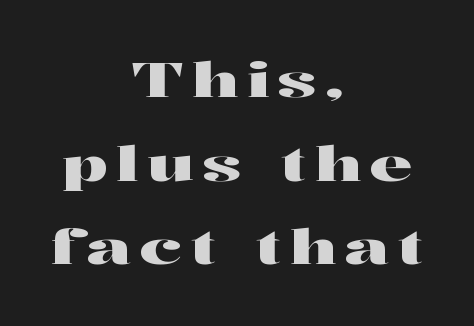
The image shows 48 px wide serif type, upright; set centered, line spacing 1.74x, not underlined; high stroke contrast and a medium x-height.
